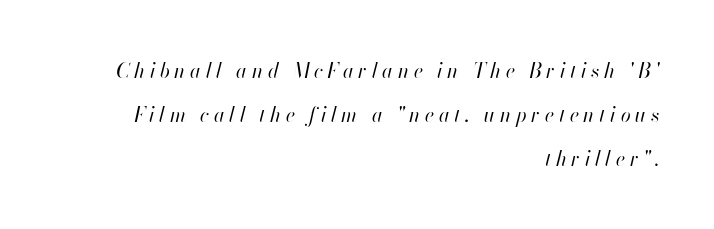
The passage shown has open, widely tracked lettering throughout. Widely set lines give the paragraph a tall, airy silhouette. Characters are canted at an angle relative to the baseline's perpendicular. This reads as an unemphasized weight, regular at the heaviest. A bare baseline throughout the passage. In CSS terms this would be text-align: right.
